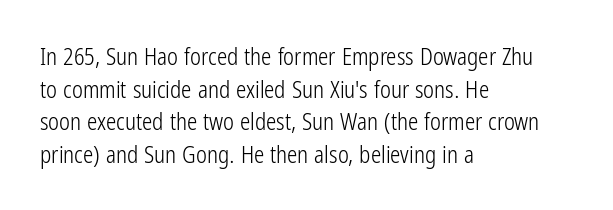
The image shows 23 px text type, upright; set left-aligned, normal line spacing (1.42x), normal letter spacing, not underlined.
